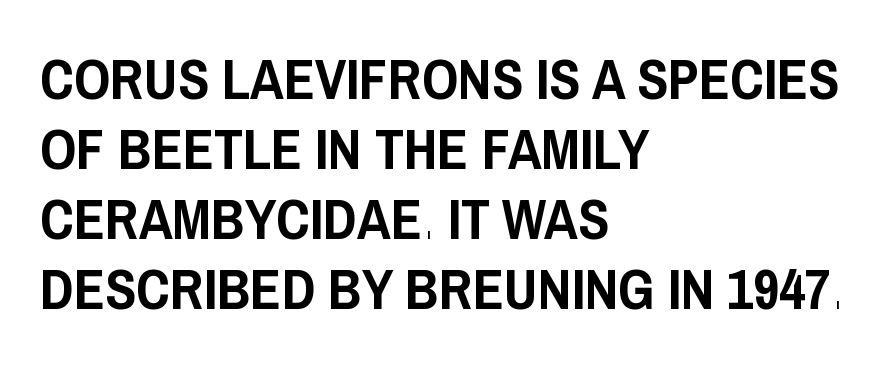
{"serif": "no", "italic": "no", "width": "condensed", "stroke_contrast": "low", "x_height": "large", "monospaced": "no", "underline": "no", "align": "left", "line_spacing_ratio": 1.23, "letter_spacing": "normal", "letter_spacing_em": 0.0, "glyph_px": 57}
